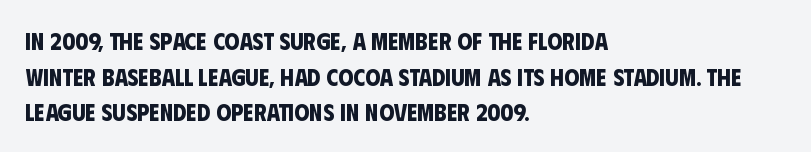
The image shows 24 px bold type; set left-aligned, normal line spacing (1.48x), normal letter spacing, not underlined.
